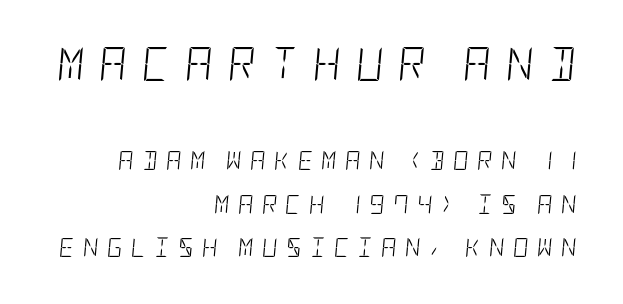
The lines in this sample share a right terminus and differ only in where they begin. In terms of leading, this rendering errs on the spacious side. No extra ink here — the face is not bold. A student would notice the top passage is typeset larger than what follows.
